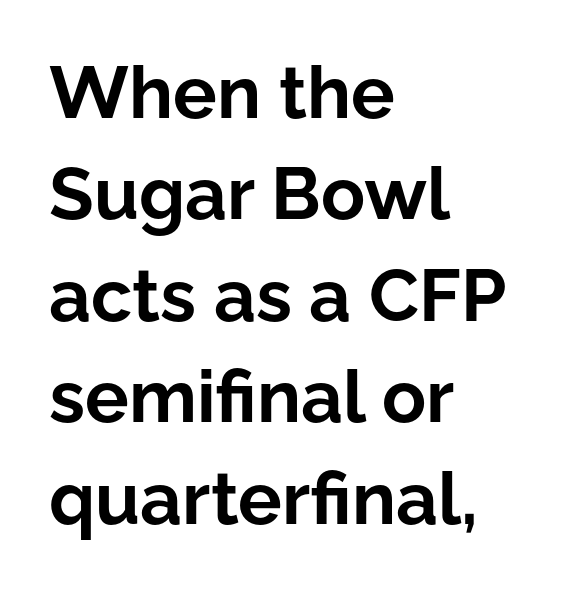
The image shows 73 px bold sans-serif type, upright; set left-aligned, normal line spacing (1.39x), normal letter spacing, not underlined; low stroke contrast and a medium x-height.
